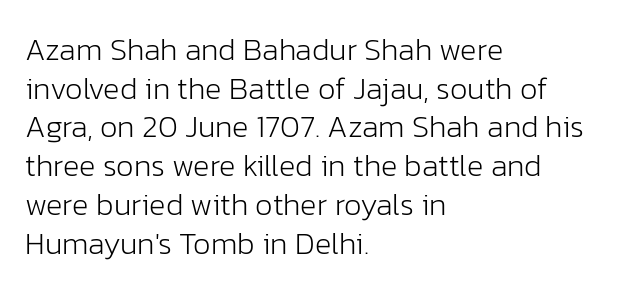
The image shows 31 px light sans-serif type, upright; set left-aligned, normal line spacing (1.25x), normal letter spacing, not underlined; low stroke contrast and a medium x-height.
